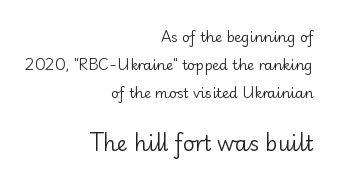
The image shows 21 px text type, upright; set right-aligned, loose line spacing (1.99x), normal letter spacing, not underlined; the second (bottom) block is 1.5x larger.
